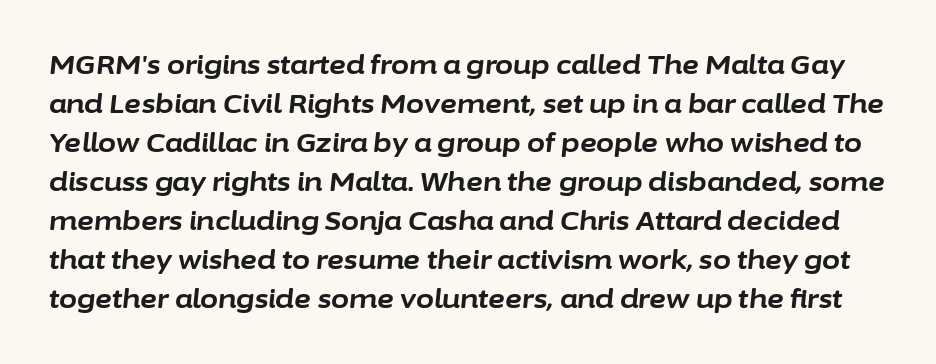
The characters look thick and weighty, a clear bold. Is there much room between lines? A standard amount, neither cramped nor airy. Emphasis-style slanted type is in use. Has an underline been added? It has not. What stands out about the letter spacing? Nothing — it is the standard amount.
